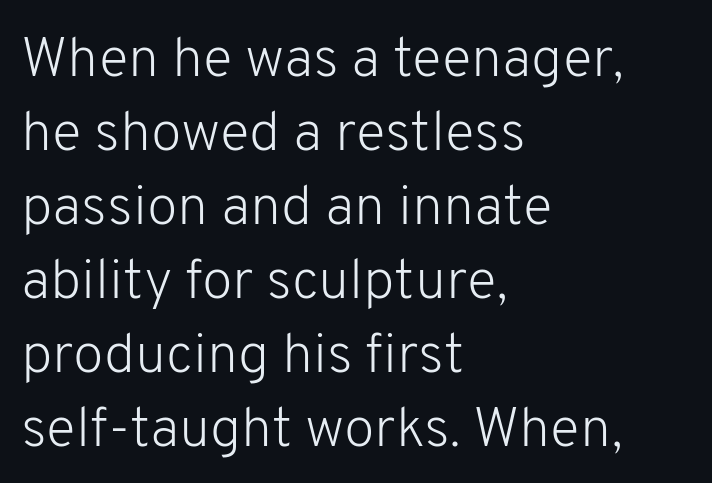
{"serif": "no", "italic": "no", "bold": "no", "weight": "light", "width": "normal", "stroke_contrast": "low", "x_height": "medium", "monospaced": "no", "underline": "no", "align": "left", "line_spacing": "normal", "line_spacing_ratio": 1.32, "letter_spacing": "normal", "letter_spacing_em": 0.0, "glyph_px": 56}
